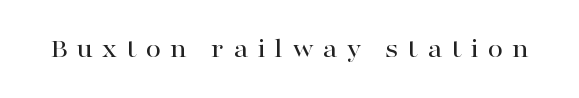
Small tapered or slab feet sit at the stroke ends, so this counts as serif. Underline: absent. Does the lettering tilt? It doesn't — this is upright. The tracking jumps out immediately: characters are airy and widely separated. Do the characters align in a grid? No, the font is proportional.
